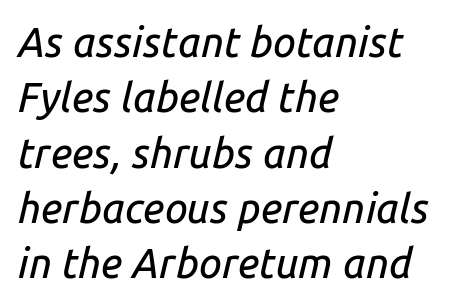
Q: Is the text italic (slanted)? A: Yes, it leans right by about 14 degrees.
Q: Is the text underlined? A: No.
Q: How is the paragraph aligned? A: Left-aligned.
Q: Is the spacing between letters normal or unusually wide? A: Normal.
Q: Is the spacing between lines tight, normal or loose? A: Normal.
Q: Width (condensed, normal, or wide)? A: Normal.
Q: Stroke contrast? A: Low.
Q: x-height? A: Medium.
Q: Monospaced? A: No.
